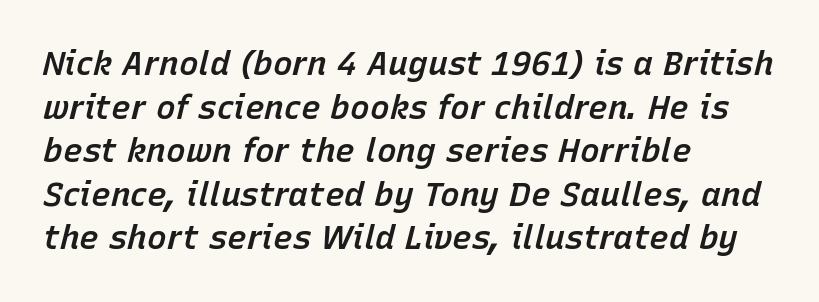
The image shows 33 px semibold type, italic (leaning right); set left-aligned, normal line spacing (1.32x), normal letter spacing, not underlined; low stroke contrast and a medium x-height.
